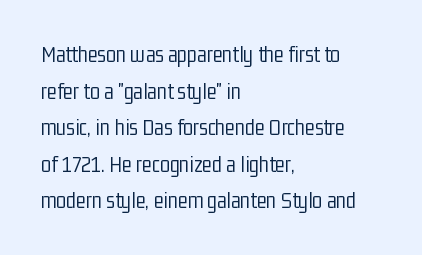
The image shows 23 px text type, upright; set left-aligned, normal line spacing (1.59x), normal letter spacing, not underlined.
